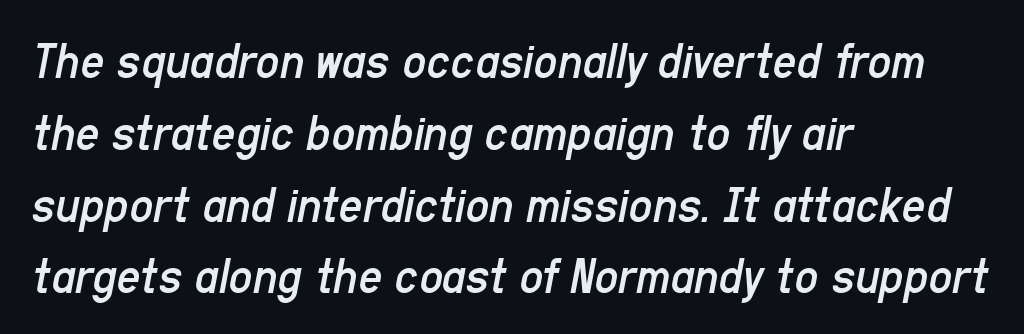
All the whitespace from short lines collects on the right. Is this a heavy cut? Hardly; it is regular or lighter. Proportional: the letters do not fall into vertical columns. The designer left line spacing at the default.
